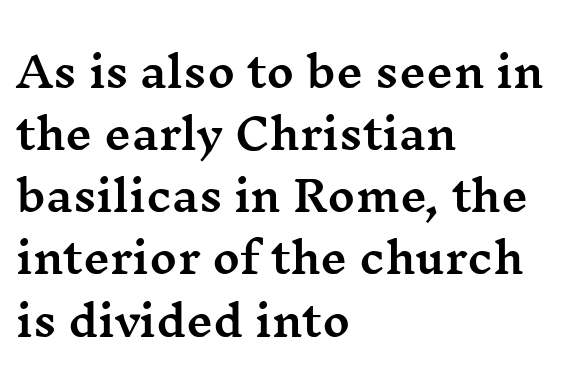
Q: Is the text italic (slanted)? A: No, it is upright.
Q: Is the typeface a serif or a sans-serif typeface? A: Serif.
Q: Is the text underlined? A: No.
Q: How is the paragraph aligned? A: Left-aligned.
Q: Is the spacing between letters normal or unusually wide? A: Normal.
Q: Is the spacing between lines tight, normal or loose? A: Normal.
Q: Width (condensed, normal, or wide)? A: Wide.
Q: Stroke contrast? A: Medium.
Q: x-height? A: Medium.
Q: Monospaced? A: No.
